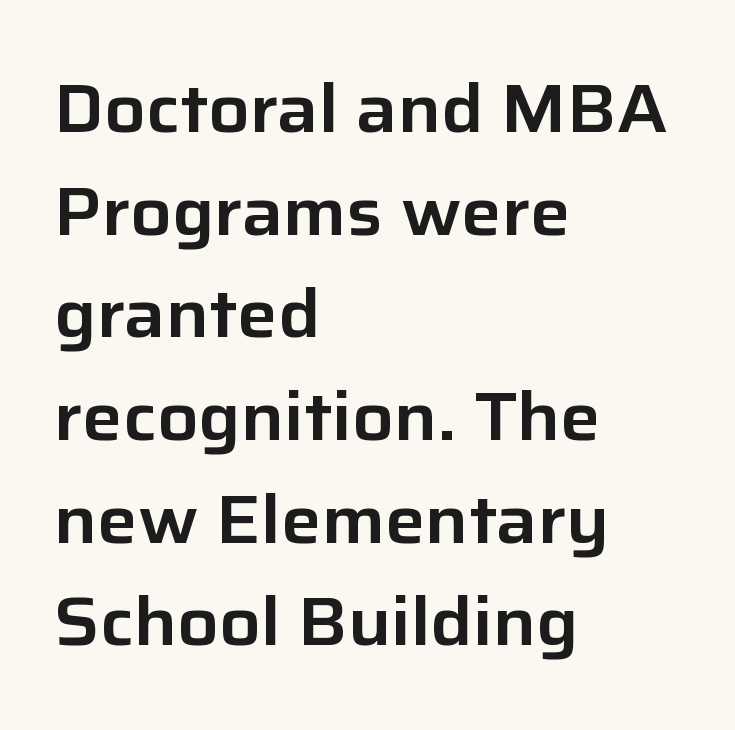
{"serif": "no", "italic": "no", "width": "normal", "stroke_contrast": "low", "x_height": "medium", "monospaced": "no", "underline": "no", "align": "left", "line_spacing": "normal", "line_spacing_ratio": 1.51, "letter_spacing": "normal", "letter_spacing_em": 0.0, "glyph_px": 68}
